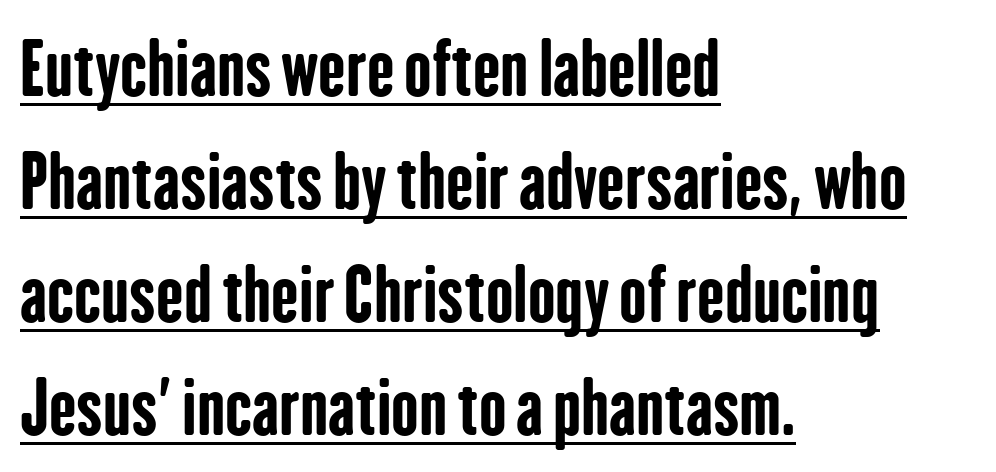
The image shows 73 px bold, condensed sans-serif type, upright; set left-aligned, normal line spacing (1.55x), normal letter spacing, underlined; low stroke contrast and a medium x-height.
